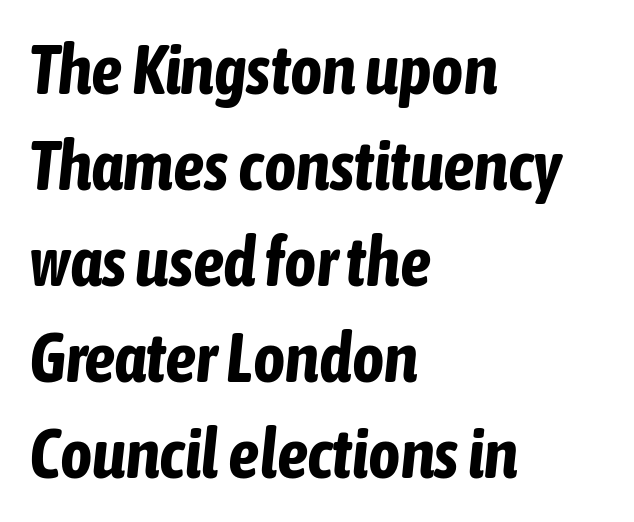
The image shows 69 px bold, condensed type, italic (leaning right); set left-aligned, normal line spacing (1.39x), normal letter spacing, not underlined; low stroke contrast and a medium x-height.
